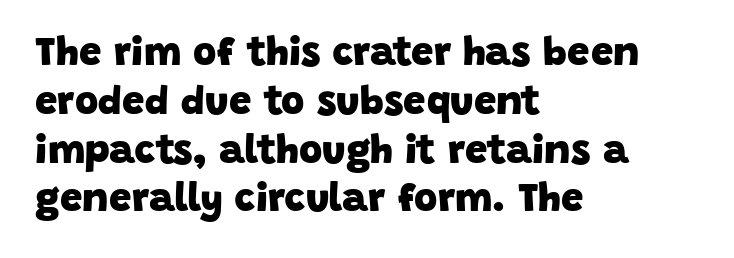
Q: Is the text bold? A: Yes.
Q: Is the typeface a serif or a sans-serif typeface? A: Sans-serif.
Q: Is the text underlined? A: No.
Q: How is the paragraph aligned? A: Left-aligned.
Q: Is the spacing between letters normal or unusually wide? A: Normal.
Q: Width (condensed, normal, or wide)? A: Normal.
Q: Stroke contrast? A: Low.
Q: x-height? A: Large.
Q: Monospaced? A: No.
